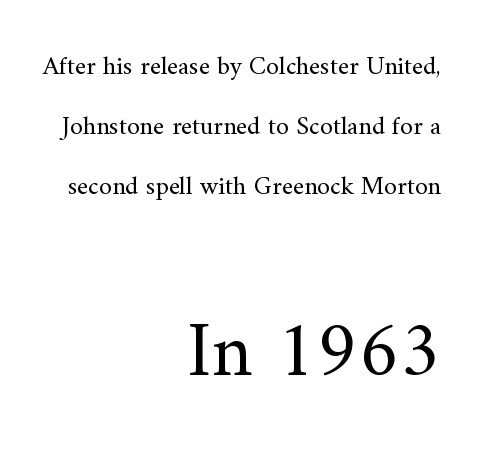
Q: Is the text bold? A: No.
Q: Is the text italic (slanted)? A: No, it is upright.
Q: Is the typeface a serif or a sans-serif typeface? A: Serif.
Q: Is the text underlined? A: No.
Q: How is the paragraph aligned? A: Right-aligned.
Q: Is the spacing between letters normal or unusually wide? A: Normal.
Q: Is the spacing between lines tight, normal or loose? A: Loose.
Q: Which block of text is set in a larger size, the first (top) or the second (bottom)? A: The second (bottom) one.
Q: Width (condensed, normal, or wide)? A: Normal.
Q: Stroke contrast? A: Medium.
Q: x-height? A: Small.
Q: Monospaced? A: No.
